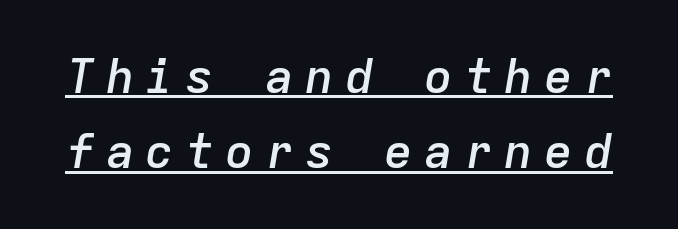
Like a heading marked for emphasis, these lines bear an underscore. Italic: yes, the glyphs are oblique. Rows of type keep a routine distance in the vertical direction. A typesetter would call this monospace, since all characters share one set width. Is the type bold? Partly — it's a semibold, heavier than regular but not fully bold.
